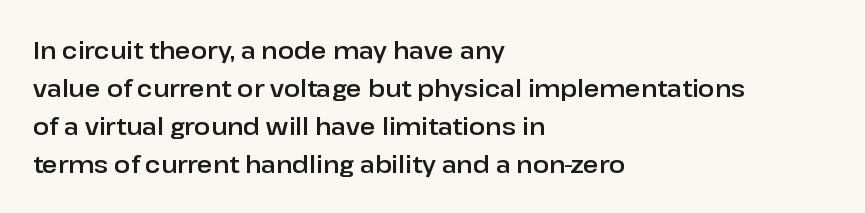
{"italic": "no", "underline": "no", "align": "left", "line_spacing": "normal", "line_spacing_ratio": 1.58, "letter_spacing": "normal", "letter_spacing_em": 0.0, "glyph_px": 24}
